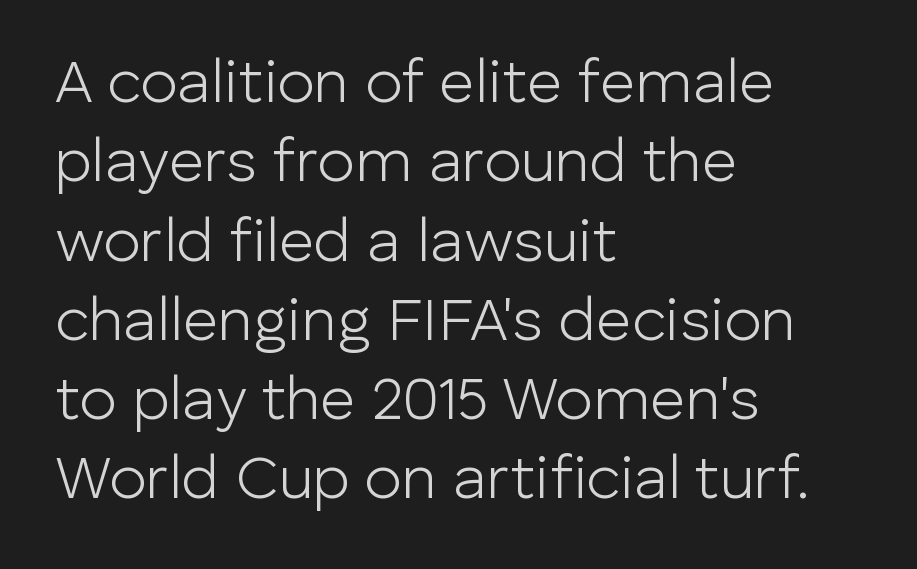
{"serif": "no", "italic": "no", "bold": "no", "weight": "light", "width": "normal", "stroke_contrast": "low", "x_height": "medium", "monospaced": "no", "underline": "no", "align": "left", "line_spacing": "normal", "line_spacing_ratio": 1.3, "letter_spacing": "normal", "letter_spacing_em": 0.0, "glyph_px": 61}
